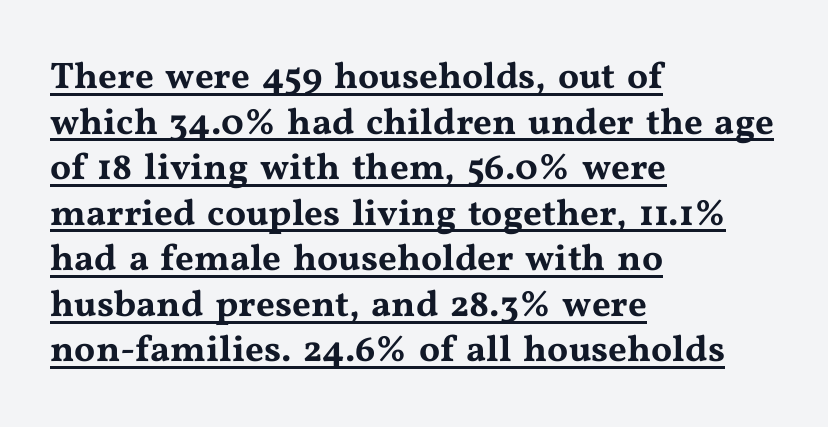
Q: Is the text italic (slanted)? A: No, it is upright.
Q: Is the typeface a serif or a sans-serif typeface? A: Serif.
Q: Is the text underlined? A: Yes.
Q: How is the paragraph aligned? A: Left-aligned.
Q: Is the spacing between letters normal or unusually wide? A: Normal.
Q: Width (condensed, normal, or wide)? A: Wide.
Q: Stroke contrast? A: Medium.
Q: x-height? A: Medium.
Q: Monospaced? A: No.
